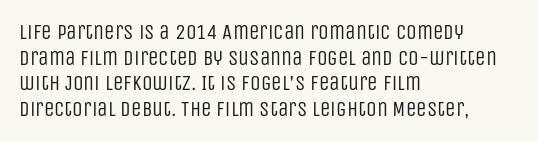
Does extra space separate the letters? No, they use regular spacing. The passage is arranged the way most books set body copy — flush left. The area under the type is left untouched. The face looks like a standard text weight, possibly lighter. Notice how the stems are strictly vertical — no italics here.
